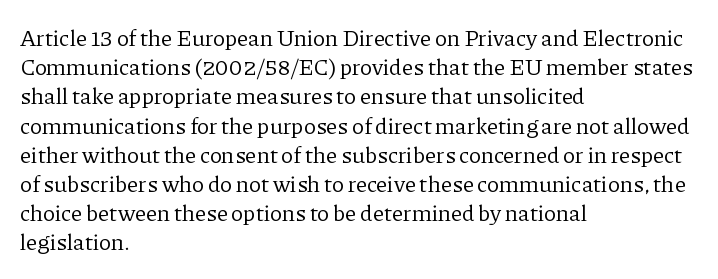
Nothing unusual about the tracking: characters are spaced as the font intends. Caption: multi-line text, flush left, ragged right. How would I describe the line gaps? Plain and ordinary. Unbolded letterforms with no extra heft.
